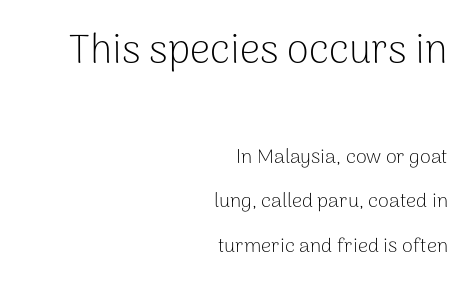
Q: Is the text bold? A: No.
Q: Is the text italic (slanted)? A: No, it is upright.
Q: Is the typeface a serif or a sans-serif typeface? A: Sans-serif.
Q: Is the text underlined? A: No.
Q: How is the paragraph aligned? A: Right-aligned.
Q: Is the spacing between letters normal or unusually wide? A: Normal.
Q: Is the spacing between lines tight, normal or loose? A: Loose.
Q: Which block of text is set in a larger size, the first (top) or the second (bottom)? A: The first (top) one.
Q: Width (condensed, normal, or wide)? A: Normal.
Q: Stroke contrast? A: Low.
Q: x-height? A: Medium.
Q: Monospaced? A: No.
